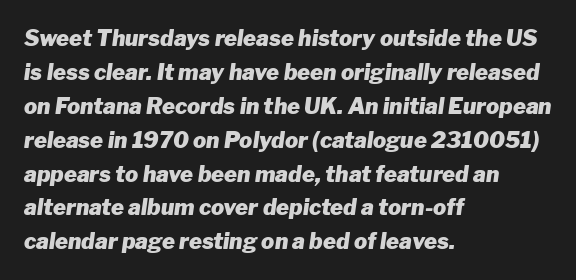
Weight: bold. You can tell it's italic because the verticals aren't actually vertical. The designer left line spacing at the default. Between one letter and the next there's only the usual sliver of space.
